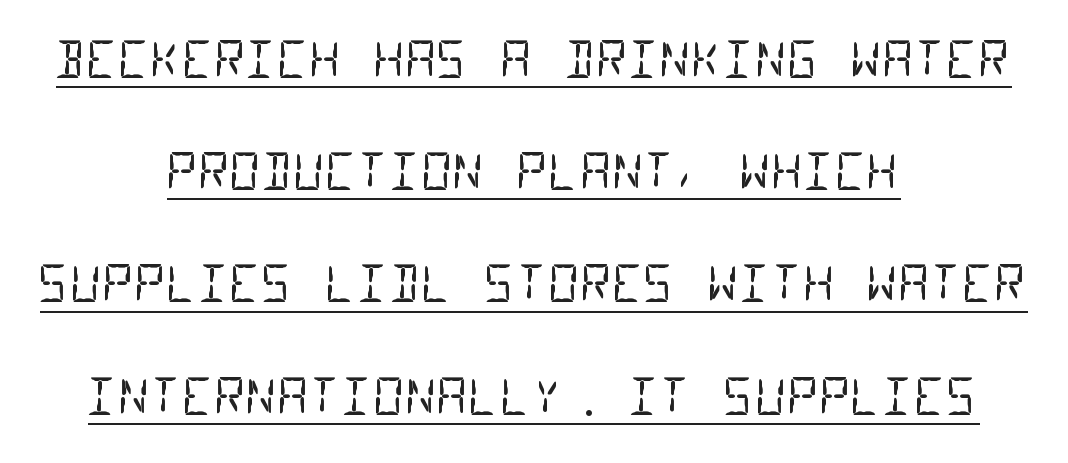
Q: Is the text bold? A: No.
Q: Is the typeface a serif or a sans-serif typeface? A: Sans-serif.
Q: Is the text underlined? A: Yes.
Q: How is the paragraph aligned? A: Centered.
Q: Is the spacing between letters normal or unusually wide? A: Normal.
Q: Is the spacing between lines tight, normal or loose? A: Loose.
Q: Width (condensed, normal, or wide)? A: Condensed.
Q: Stroke contrast? A: Low.
Q: x-height? A: Large.
Q: Monospaced? A: Yes.
